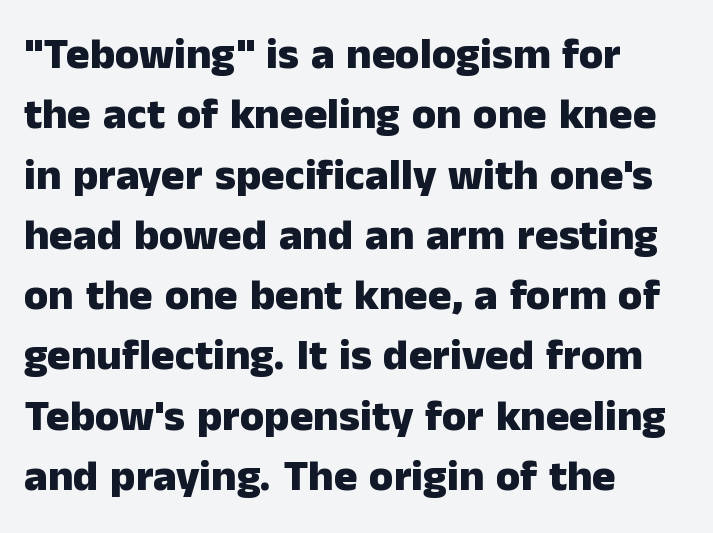
{"serif": "no", "italic": "no", "bold": "yes", "weight": "heavy", "width": "normal", "stroke_contrast": "low", "x_height": "medium", "monospaced": "no", "underline": "no", "align": "left", "line_spacing": "normal", "line_spacing_ratio": 1.37, "letter_spacing": "normal", "letter_spacing_em": 0.0, "glyph_px": 44}
